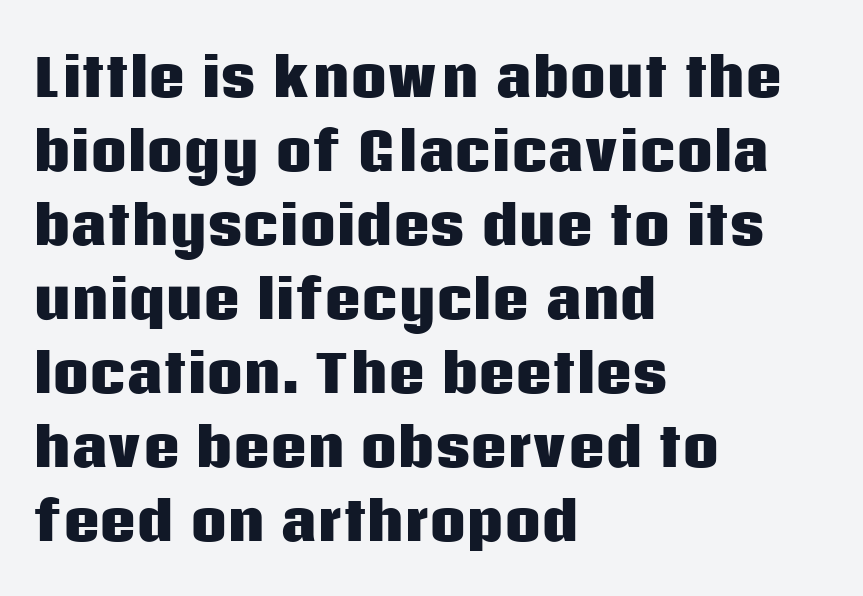
Q: Is the text bold? A: Yes.
Q: Is the text italic (slanted)? A: No, it is upright.
Q: Is the typeface a serif or a sans-serif typeface? A: Sans-serif.
Q: Is the text underlined? A: No.
Q: How is the paragraph aligned? A: Left-aligned.
Q: Is the spacing between letters normal or unusually wide? A: Normal.
Q: Is the spacing between lines tight, normal or loose? A: Normal.
Q: Width (condensed, normal, or wide)? A: Normal.
Q: Stroke contrast? A: Low.
Q: x-height? A: Large.
Q: Monospaced? A: No.
